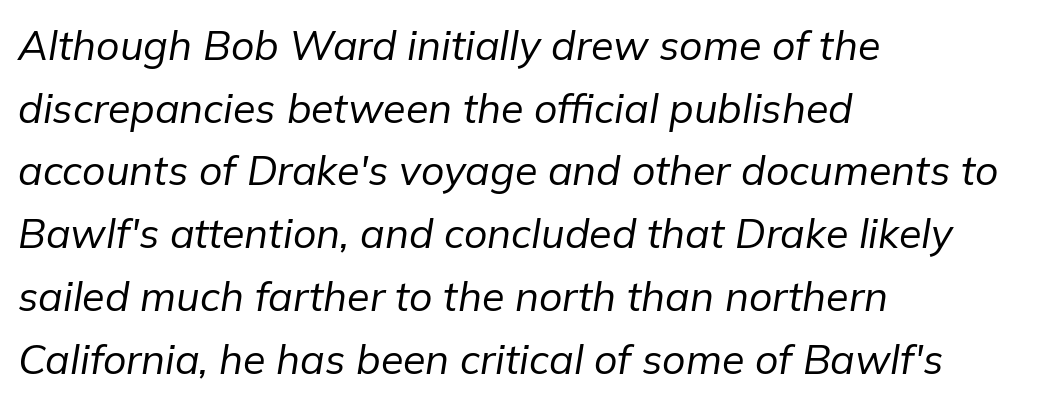
Descenders are the only things crossing below the line. Every character sits at an angle, as italics do. In terms of leading, this rendering sits right in the middle. Nothing heavy about these letters — not bold at all. Which margin do the lines hug? The left one — the right edge is uneven. Here the designer chose a conventional face with non-uniform glyph widths.
